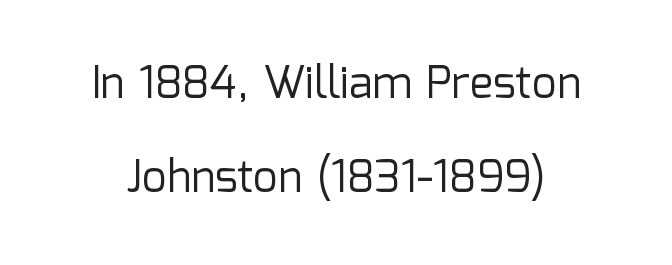
Nothing sits at the stroke ends, so this counts as sans-serif. No heavy texture on the line: the type isn't bold. This is the regular roman posture of the typeface. In terms of leading, this rendering errs on the spacious side. Look at the tracking — it's just the regular setting, nothing added.
